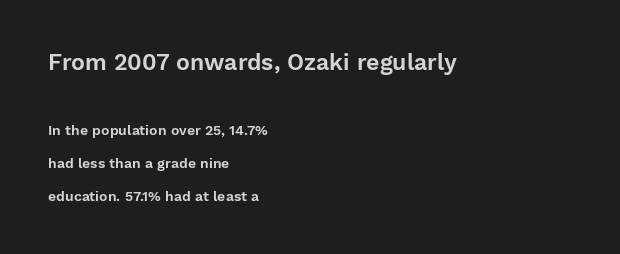
The image shows 23 px text type, upright; set left-aligned, loose line spacing (2.37x), normal letter spacing, not underlined; the first (top) block is 1.64x larger.
